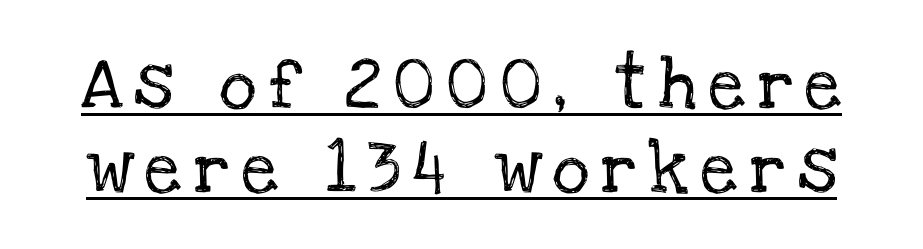
{"serif": "yes", "italic": "no", "width": "normal", "stroke_contrast": "low", "x_height": "large", "monospaced": "no", "underline": "yes", "line_spacing": "normal", "line_spacing_ratio": 1.61, "letter_spacing": "wide", "letter_spacing_em": 0.24, "glyph_px": 52}
